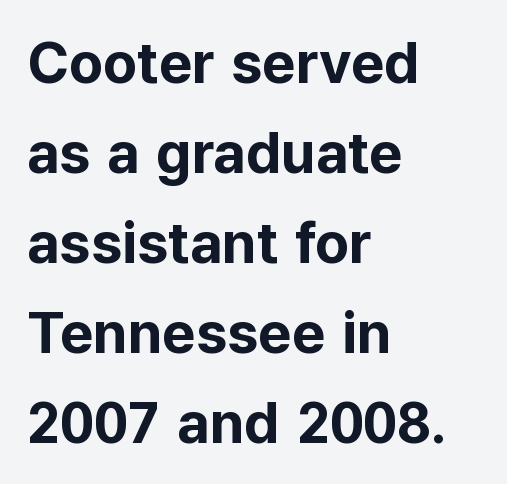
Q: Is the text bold? A: Yes.
Q: Is the text italic (slanted)? A: No, it is upright.
Q: Is the typeface a serif or a sans-serif typeface? A: Sans-serif.
Q: Is the text underlined? A: No.
Q: How is the paragraph aligned? A: Left-aligned.
Q: Is the spacing between letters normal or unusually wide? A: Normal.
Q: Is the spacing between lines tight, normal or loose? A: Normal.
Q: Width (condensed, normal, or wide)? A: Normal.
Q: Stroke contrast? A: Low.
Q: x-height? A: Medium.
Q: Monospaced? A: No.
